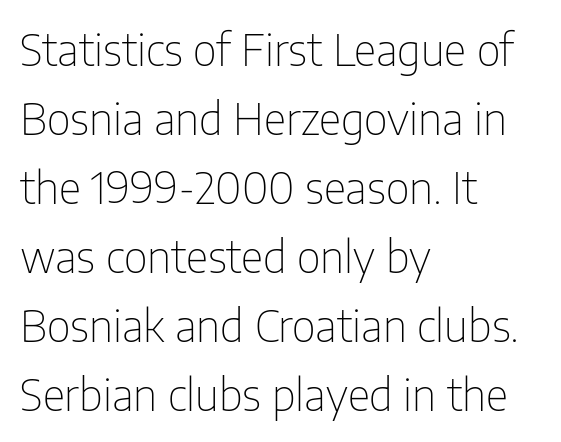
The image shows 44 px thin, condensed sans-serif type, upright; set left-aligned, normal line spacing (1.57x), normal letter spacing, not underlined; low stroke contrast and a medium x-height.
